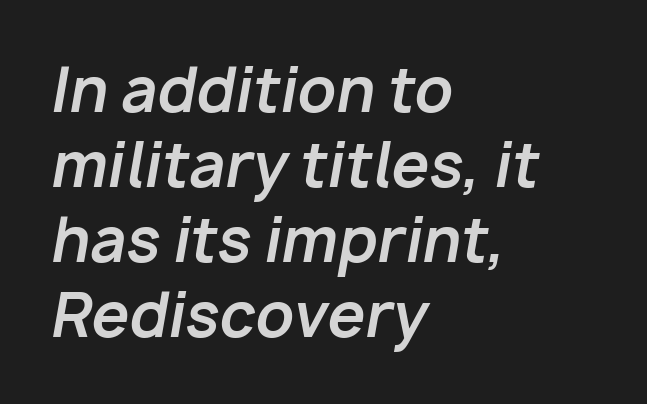
This rendering features lettering with no underline. Spacing between characters is what you'd get straight out of the box. Regular leading. Think of a printed novel: that variable character pitch is what you see here. Caption: multi-line text, flush left, ragged right. Plenty of ink on the page — the face is bold.
